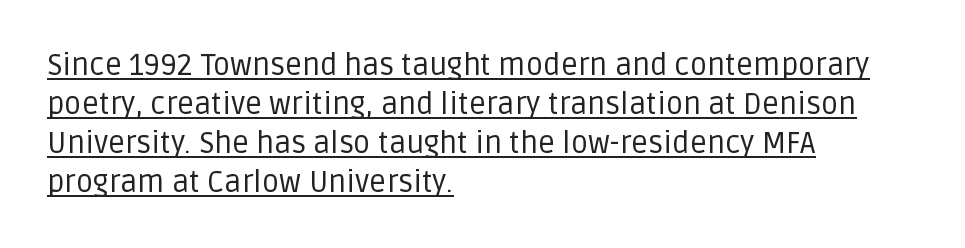
{"serif": "no", "italic": "no", "bold": "no", "weight": "regular", "width": "normal", "stroke_contrast": "low", "x_height": "large", "monospaced": "no", "underline": "yes", "align": "left", "line_spacing": "normal", "line_spacing_ratio": 1.3, "letter_spacing": "normal", "letter_spacing_em": 0.0, "glyph_px": 30}
